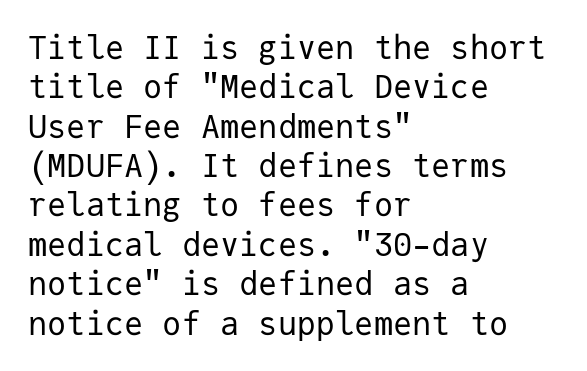
Posture: straight, roman, zero tilt. Any mark beneath the type? The region is blank. The face used here is monospaced, like something from a code editor. Summary of weight: not heavy and not bold.
